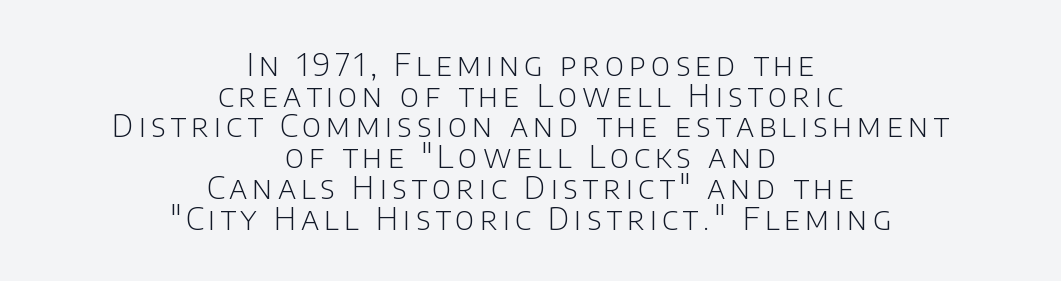
Q: Is the text bold? A: No.
Q: Is the text italic (slanted)? A: No, it is upright.
Q: Is the typeface a serif or a sans-serif typeface? A: Sans-serif.
Q: Is the text underlined? A: No.
Q: How is the paragraph aligned? A: Centered.
Q: Is the spacing between lines tight, normal or loose? A: Tight.
Q: Width (condensed, normal, or wide)? A: Normal.
Q: Stroke contrast? A: Low.
Q: x-height? A: Large.
Q: Monospaced? A: No.
